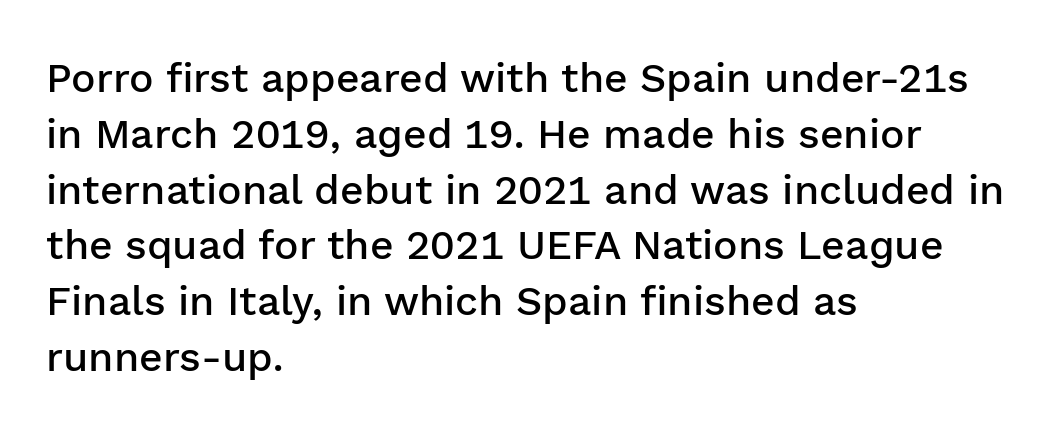
The type is set solid horizontally, with unmodified tracking. Does the copy run flush right? No — it runs flush left. Varying glyph widths throughout — classic text-font behaviour. Italic: no, the glyphs are upright roman. The glyphs are unaccompanied by any horizontal stroke below them. Stroke thickness is moderately raised; the sample reads as semibold.
